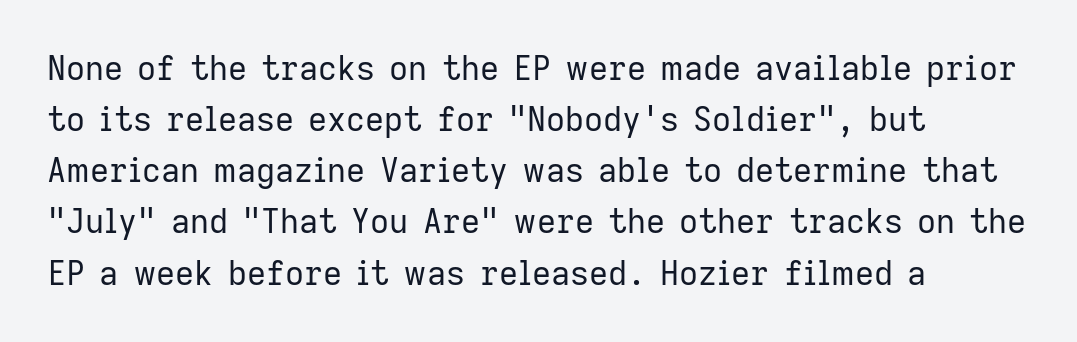
The lines sit at an ordinary, default distance from one another. The strip under each line holds only bare page. The type sits square on the baseline with zero lean. The typeface chosen for these lines omits serifs. The paragraph shown leans on its left margin. You could call the tracking neutral — neither tight nor loose.
